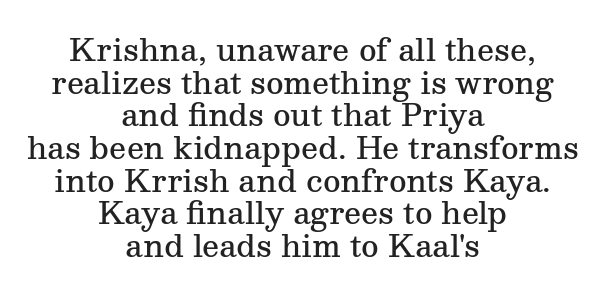
The image shows 30 px semibold serif type, upright; set centered, tight line spacing (1.09x), normal letter spacing, not underlined; medium stroke contrast and a medium x-height.
